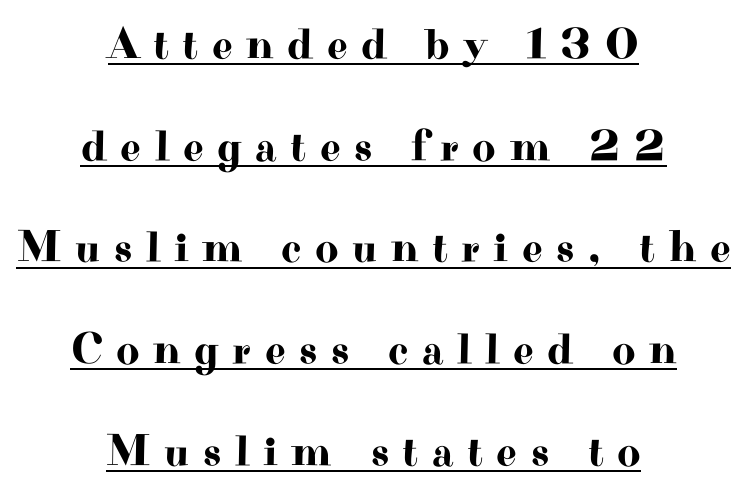
The image shows 45 px wide serif type, upright; set centered, loose line spacing (2.26x), unusually wide letter spacing (+0.3 em), underlined; high stroke contrast and a small x-height.
